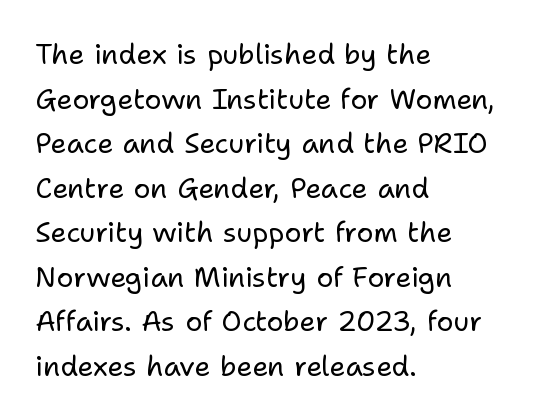
Q: Is the text bold? A: No.
Q: Is the text italic (slanted)? A: No, it is upright.
Q: Is the typeface a serif or a sans-serif typeface? A: Sans-serif.
Q: Is the text underlined? A: No.
Q: How is the paragraph aligned? A: Left-aligned.
Q: Is the spacing between letters normal or unusually wide? A: Normal.
Q: Is the spacing between lines tight, normal or loose? A: Normal.
Q: Width (condensed, normal, or wide)? A: Normal.
Q: Stroke contrast? A: Low.
Q: x-height? A: Medium.
Q: Monospaced? A: No.
